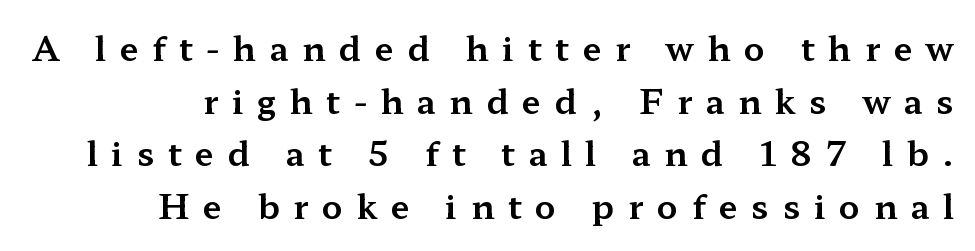
The image shows 34 px wide serif type, upright; set normal line spacing (1.55x), unusually wide letter spacing (+0.4 em), not underlined; medium stroke contrast and a medium x-height.
